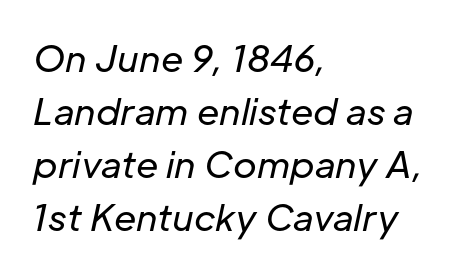
{"italic": "yes", "lean": "right", "slant_degrees": 12, "bold": "no", "weight": "regular", "width": "normal", "stroke_contrast": "low", "x_height": "medium", "monospaced": "no", "underline": "no", "align": "left", "line_spacing": "normal", "line_spacing_ratio": 1.47, "letter_spacing": "normal", "letter_spacing_em": 0.0, "glyph_px": 36}
